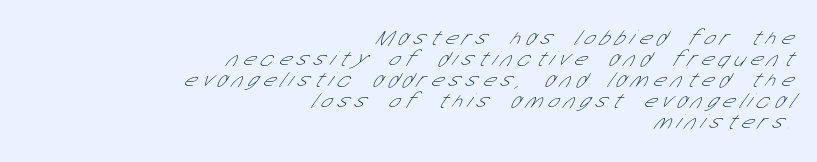
Q: Is the text bold? A: No.
Q: Is the text underlined? A: No.
Q: How is the paragraph aligned? A: Right-aligned.
Q: Is the spacing between letters normal or unusually wide? A: Unusually wide.
Q: Is the spacing between lines tight, normal or loose? A: Tight.
